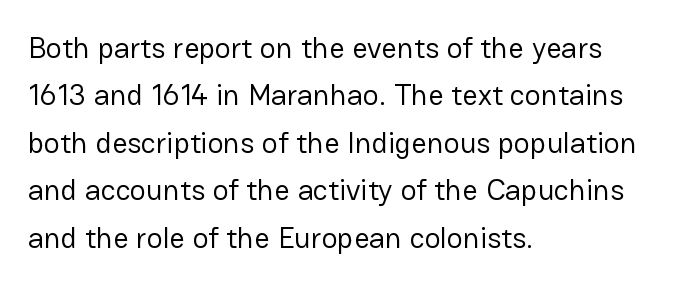
Q: Is the text bold? A: No.
Q: Is the text italic (slanted)? A: No, it is upright.
Q: Is the typeface a serif or a sans-serif typeface? A: Sans-serif.
Q: Is the text underlined? A: No.
Q: How is the paragraph aligned? A: Left-aligned.
Q: Is the spacing between letters normal or unusually wide? A: Normal.
Q: Is the spacing between lines tight, normal or loose? A: Normal.
Q: Width (condensed, normal, or wide)? A: Normal.
Q: Stroke contrast? A: Low.
Q: x-height? A: Medium.
Q: Monospaced? A: No.
